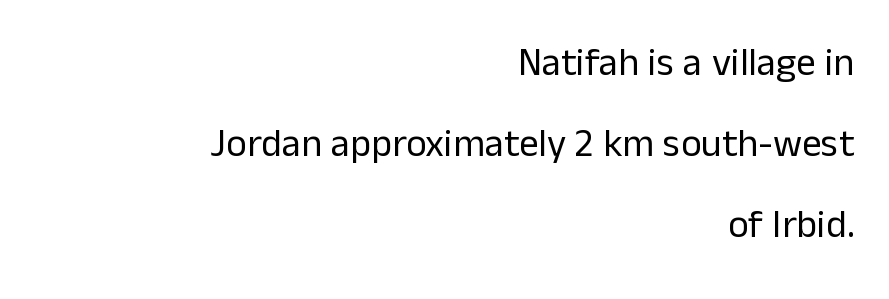
The image shows 39 px regular-weight sans-serif type, upright; set right-aligned, loose line spacing (2.08x), normal letter spacing, not underlined; low stroke contrast and a medium x-height.
